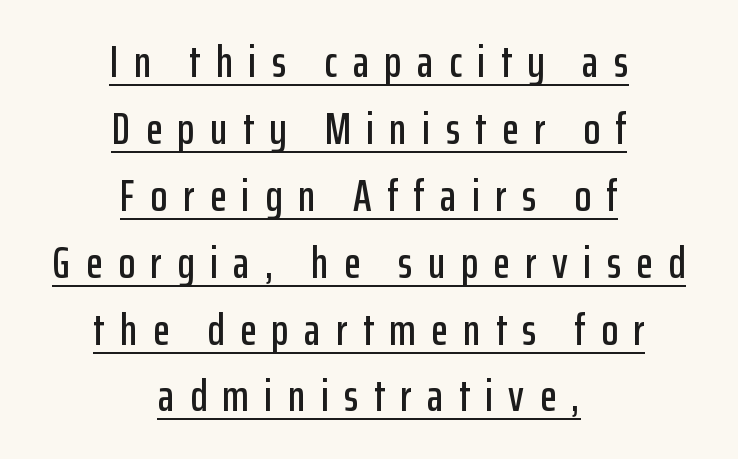
Notice how a bar underscores the lettering throughout. Classification — sans serif. Successive baselines arrive at the customary interval. The type sits square on the baseline with zero lean. The lines are quadded center.
